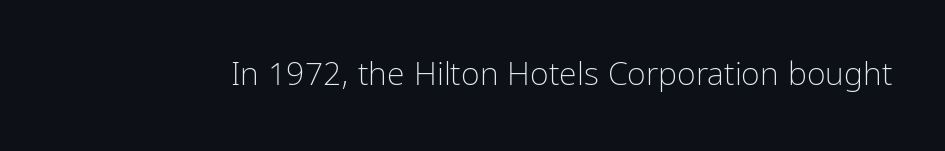
The image shows 32 px light, condensed sans-serif type, upright; set normal letter spacing, not underlined; low stroke contrast and a medium x-height.
